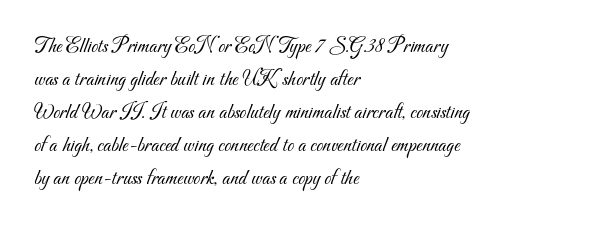
Students, note that the glyphs here touch the page at normal intervals. The lines are quadded left. Weight: not bold — regular or lighter. Vertically, the passage feels balanced, rows spaced as you'd expect. The baseline area is clear.
